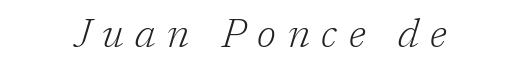
{"serif": "yes", "italic": "yes", "lean": "right", "slant_degrees": 17, "bold": "no", "weight": "light", "width": "normal", "stroke_contrast": "low", "x_height": "medium", "monospaced": "no", "underline": "no", "letter_spacing": "wide", "letter_spacing_em": 0.29, "glyph_px": 40}
